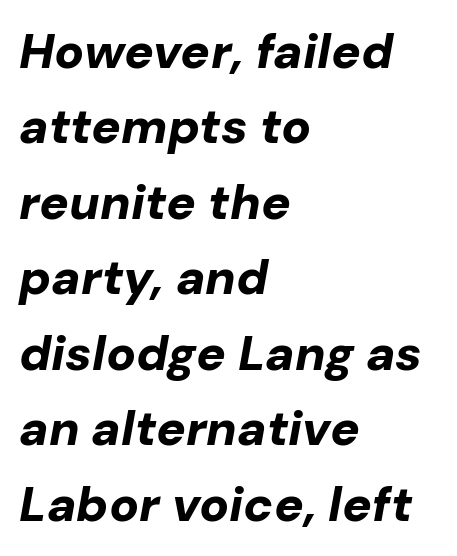
The image shows 49 px bold type, italic (leaning right); set left-aligned, normal line spacing (1.54x), normal letter spacing, not underlined; low stroke contrast and a medium x-height.
